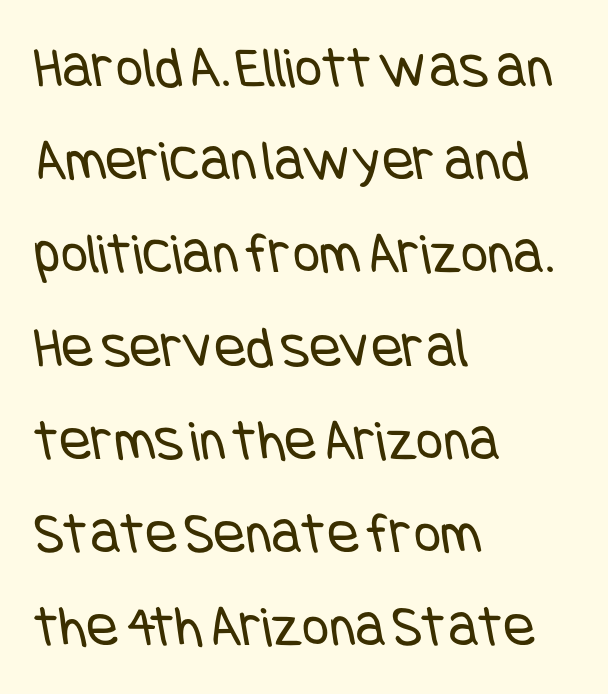
Q: Is the text bold? A: No.
Q: Is the typeface a serif or a sans-serif typeface? A: Sans-serif.
Q: Is the text underlined? A: No.
Q: How is the paragraph aligned? A: Left-aligned.
Q: Is the spacing between letters normal or unusually wide? A: Normal.
Q: Is the spacing between lines tight, normal or loose? A: Normal.
Q: Width (condensed, normal, or wide)? A: Condensed.
Q: Stroke contrast? A: Low.
Q: x-height? A: Large.
